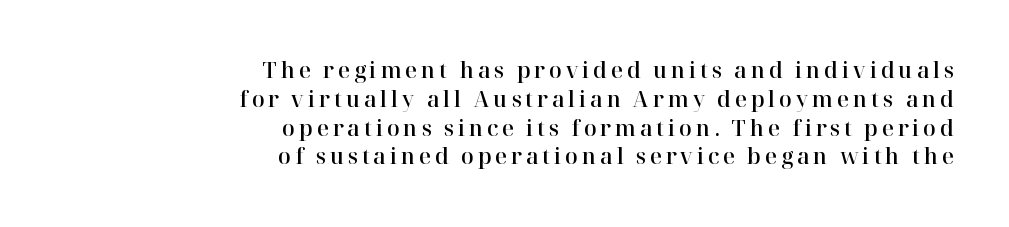
Q: Is the text italic (slanted)? A: No, it is upright.
Q: Is the text underlined? A: No.
Q: How is the paragraph aligned? A: Right-aligned.
Q: Is the spacing between lines tight, normal or loose? A: Normal.
